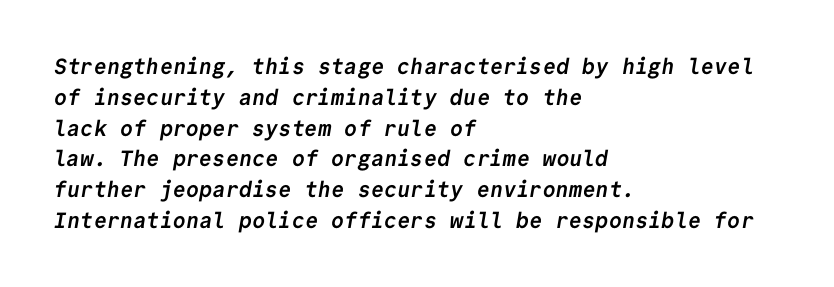
The image shows 22 px bold type; set left-aligned, normal line spacing (1.4x), normal letter spacing, not underlined.
